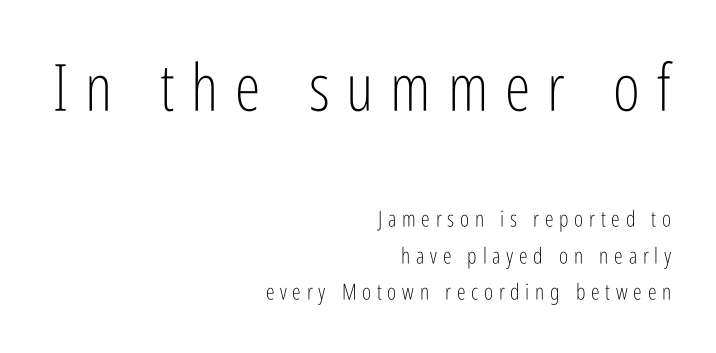
Size hierarchy here favors the leading block over the trailing one. The leading is moderate, giving the passage an even texture. Beneath every word, the page is bare. The rag falls on the left side of this text block.
